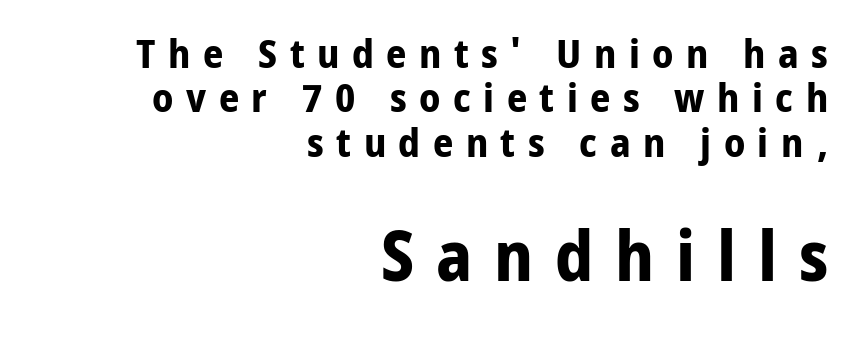
Q: Is the text bold? A: Yes.
Q: Is the text italic (slanted)? A: No, it is upright.
Q: Is the typeface a serif or a sans-serif typeface? A: Sans-serif.
Q: Is the text underlined? A: No.
Q: How is the paragraph aligned? A: Right-aligned.
Q: Is the spacing between letters normal or unusually wide? A: Unusually wide.
Q: Is the spacing between lines tight, normal or loose? A: Tight.
Q: Which block of text is set in a larger size, the first (top) or the second (bottom)? A: The second (bottom) one.
Q: Width (condensed, normal, or wide)? A: Normal.
Q: Stroke contrast? A: Low.
Q: x-height? A: Medium.
Q: Monospaced? A: No.
